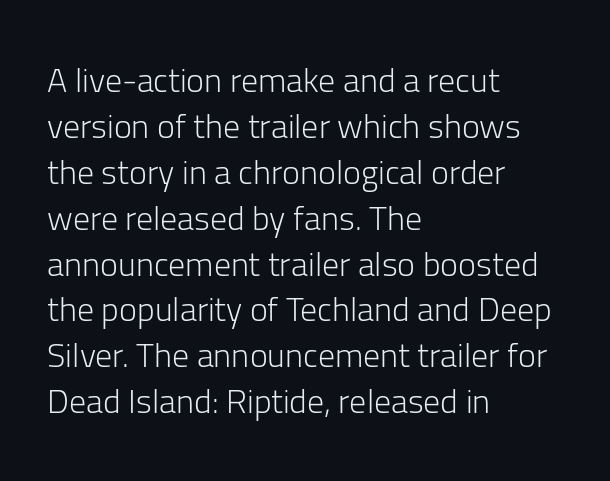
{"serif": "no", "italic": "no", "bold": "no", "weight": "light", "width": "normal", "stroke_contrast": "low", "x_height": "medium", "monospaced": "no", "underline": "no", "align": "left", "line_spacing": "normal", "line_spacing_ratio": 1.35, "letter_spacing": "normal", "letter_spacing_em": 0.0, "glyph_px": 34}
